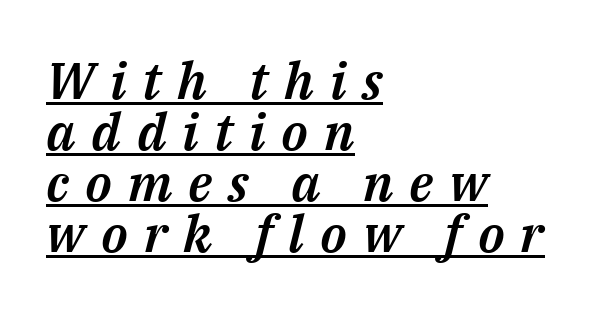
Q: Is the text italic (slanted)? A: Yes, it leans right by about 14 degrees.
Q: Is the text underlined? A: Yes.
Q: How is the paragraph aligned? A: Left-aligned.
Q: Is the spacing between letters normal or unusually wide? A: Unusually wide.
Q: Is the spacing between lines tight, normal or loose? A: Tight.
Q: Width (condensed, normal, or wide)? A: Normal.
Q: Stroke contrast? A: Medium.
Q: x-height? A: Medium.
Q: Monospaced? A: No.
